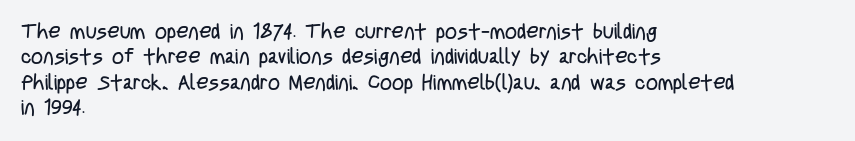
A bare baseline throughout the passage. Line beginnings align vertically; line endings do not. This sample uses plain, unmodified letter spacing. Posture: straight, roman, zero tilt. Is this a heavy cut? Hardly; it is regular or lighter.
